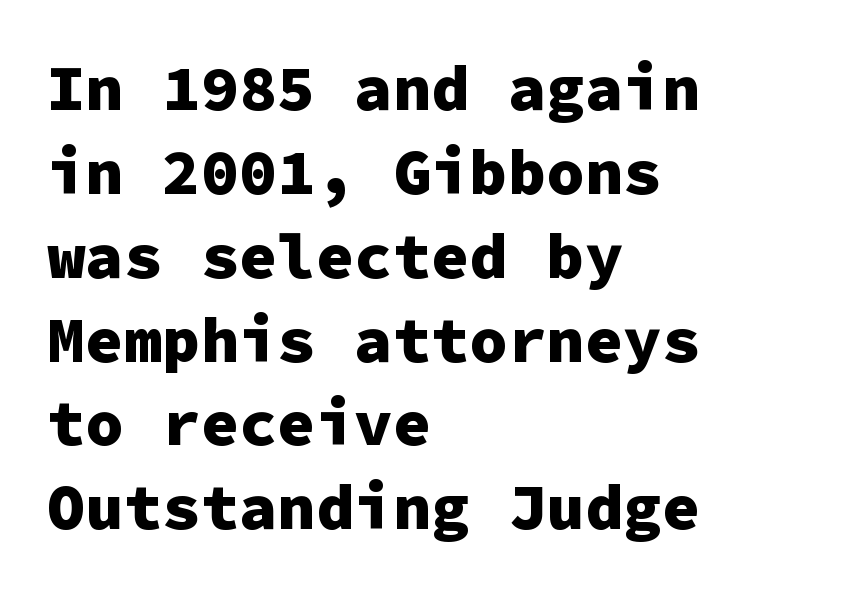
{"serif": "no", "italic": "no", "bold": "yes", "weight": "heavy", "width": "normal", "stroke_contrast": "low", "x_height": "medium", "monospaced": "yes", "underline": "no", "align": "left", "line_spacing": "normal", "line_spacing_ratio": 1.31, "letter_spacing": "normal", "letter_spacing_em": 0.0, "glyph_px": 64}
